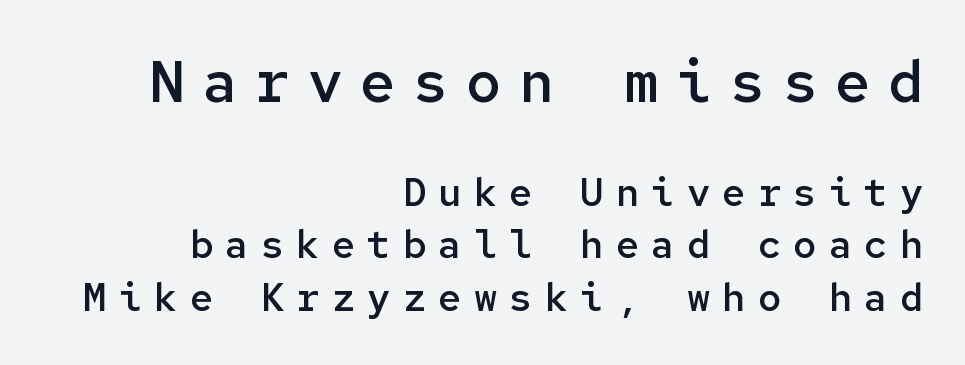
Reading down the column, the eye jumps a familiar distance to each next line. A typesetter would call this monospace, since all characters share one set width. Stroke terminals: plain, sans-serif. A typesetter would call this heavily tracked-out type. Caption: semibold face, moderately heavy strokes. Plain, unruled lines of type.
